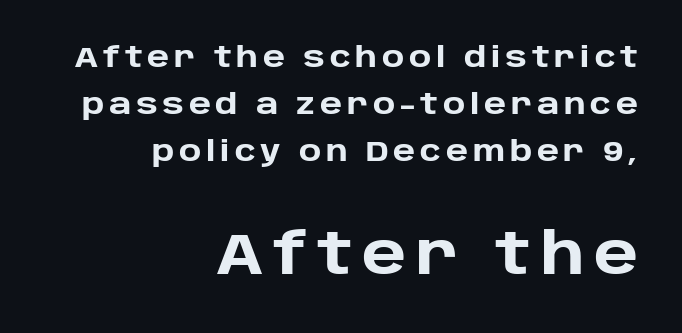
{"serif": "no", "italic": "no", "bold": "yes", "weight": "heavy", "width": "normal", "stroke_contrast": "low", "x_height": "large", "monospaced": "no", "underline": "no", "align": "right", "line_spacing": "normal", "line_spacing_ratio": 1.67, "larger_block": "second", "size_ratio": 2.0, "glyph_px": 56}
